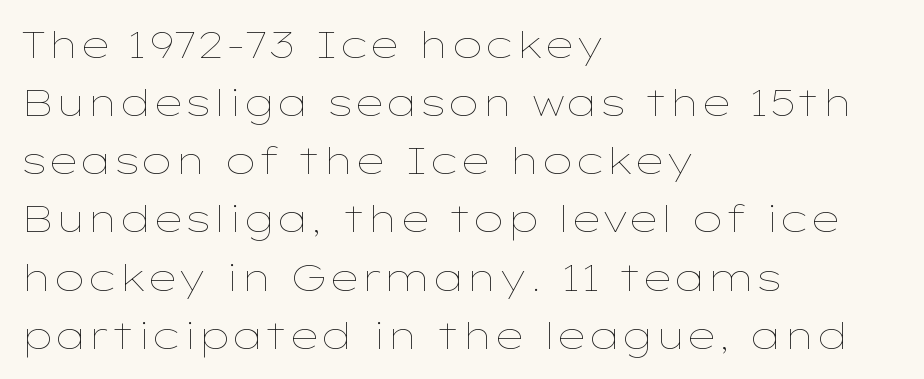
A typesetter would call this leading conventional body-copy spacing. Letters have the restrained weight of plain body copy at most. Just letters on the line, the space beneath them empty. If you drew a ruler down the left edge, every line would touch it.
